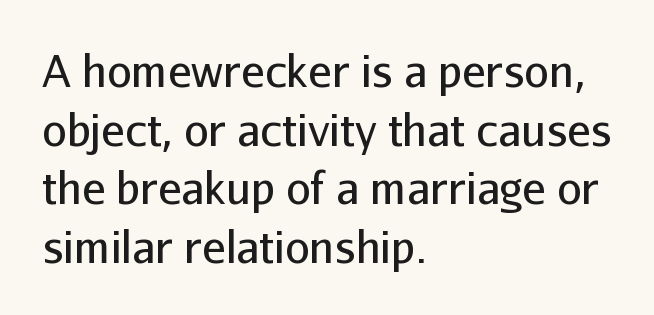
Q: Is the text bold? A: No.
Q: Is the text italic (slanted)? A: No, it is upright.
Q: Is the typeface a serif or a sans-serif typeface? A: Sans-serif.
Q: Is the text underlined? A: No.
Q: How is the paragraph aligned? A: Left-aligned.
Q: Is the spacing between letters normal or unusually wide? A: Normal.
Q: Is the spacing between lines tight, normal or loose? A: Normal.
Q: Width (condensed, normal, or wide)? A: Normal.
Q: Stroke contrast? A: Low.
Q: x-height? A: Medium.
Q: Monospaced? A: No.
